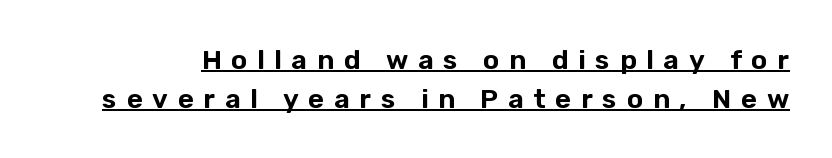
The image shows 27 px text type, upright; set normal line spacing (1.44x), unusually wide letter spacing (+0.36 em), underlined.
